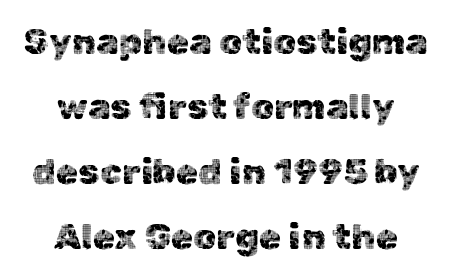
Upright lettering throughout. The face used here is proportionally spaced, like ordinary book or web type. Underline: absent. Words appear dense and cohesive because spacing is normal. Check where the strokes stop: nothing finishes them off — pure sans. Teacher's note: observe the equal gaps on both sides — that is centered alignment.
